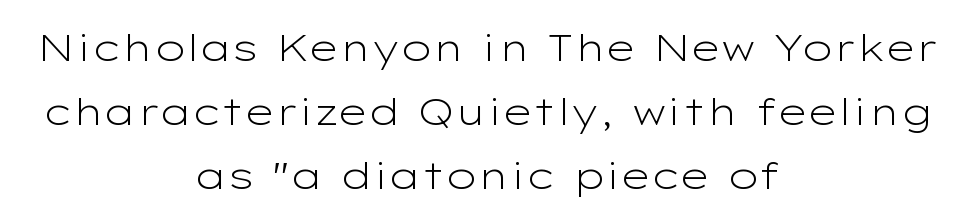
The image shows 38 px light, wide sans-serif type, upright; set centered, normal line spacing (1.68x), normal letter spacing, not underlined; low stroke contrast and a medium x-height.
